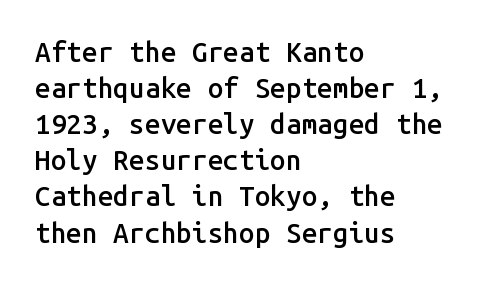
Q: Is the text bold? A: Semi-bold.
Q: Is the text italic (slanted)? A: No, it is upright.
Q: Is the typeface a serif or a sans-serif typeface? A: Sans-serif.
Q: Is the text underlined? A: No.
Q: How is the paragraph aligned? A: Left-aligned.
Q: Is the spacing between letters normal or unusually wide? A: Normal.
Q: Is the spacing between lines tight, normal or loose? A: Normal.
Q: Width (condensed, normal, or wide)? A: Normal.
Q: Stroke contrast? A: Low.
Q: x-height? A: Medium.
Q: Monospaced? A: Yes.
